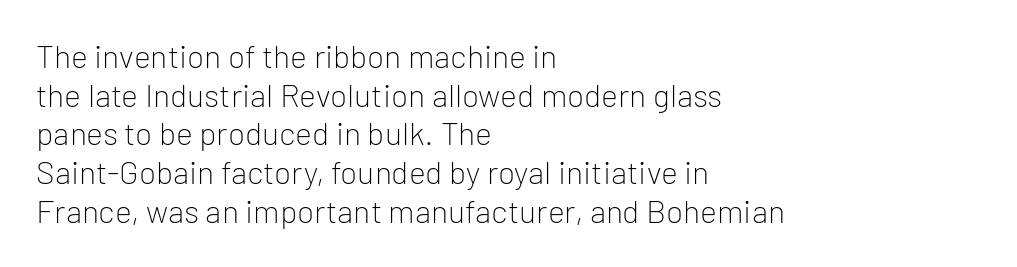
Q: Is the text bold? A: No.
Q: Is the text italic (slanted)? A: No, it is upright.
Q: Is the typeface a serif or a sans-serif typeface? A: Sans-serif.
Q: Is the text underlined? A: No.
Q: How is the paragraph aligned? A: Left-aligned.
Q: Is the spacing between letters normal or unusually wide? A: Normal.
Q: Width (condensed, normal, or wide)? A: Normal.
Q: Stroke contrast? A: Low.
Q: x-height? A: Medium.
Q: Monospaced? A: No.
